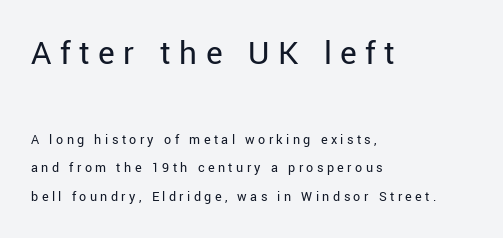
{"serif": "no", "italic": "no", "bold": "no", "weight": "regular", "width": "normal", "stroke_contrast": "low", "x_height": "medium", "monospaced": "no", "underline": "no", "align": "left", "line_spacing": "loose", "line_spacing_ratio": 2.03, "letter_spacing": "wide", "letter_spacing_em": 0.24, "larger_block": "first", "size_ratio": 2.5, "glyph_px": 35}
